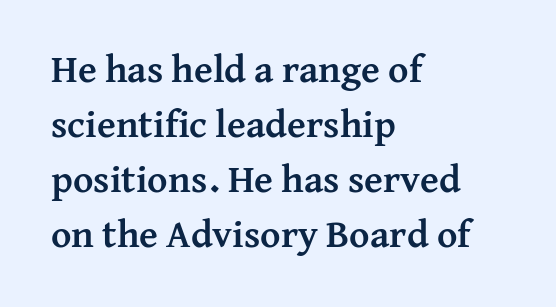
The image shows 39 px semibold serif type, upright; set left-aligned, normal line spacing (1.41x), normal letter spacing, not underlined; medium stroke contrast and a medium x-height.
